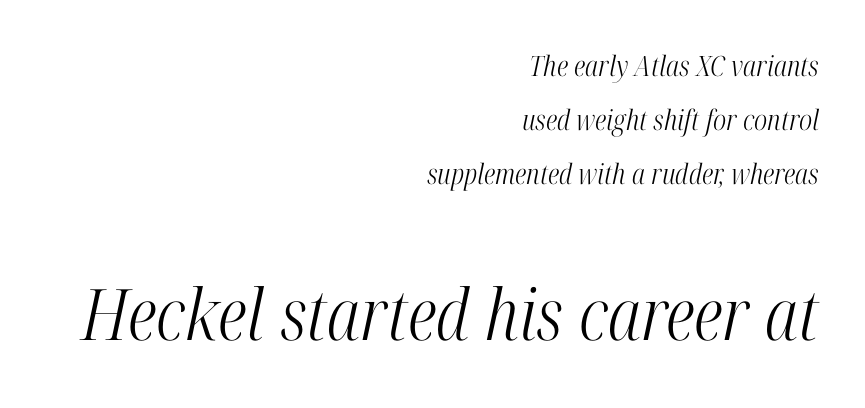
The rendering applies a slant to the glyphs. Has an underline been added? It has not. The strokes carry an ordinary text weight at most. Loosely led — the rows are spread out. The passage is arranged like a letterhead date or caption credit — flush right.
